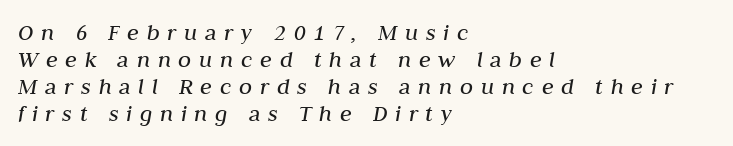
Q: Is the text bold? A: No.
Q: Is the text italic (slanted)? A: Yes, it leans right by about 10 degrees.
Q: Is the text underlined? A: No.
Q: How is the paragraph aligned? A: Left-aligned.
Q: Is the spacing between letters normal or unusually wide? A: Unusually wide.
Q: Is the spacing between lines tight, normal or loose? A: Tight.
